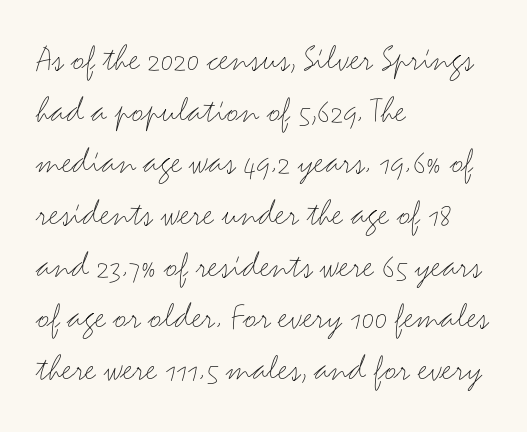
The image shows 38 px light, wide sans-serif type; set left-aligned, normal line spacing (1.36x), normal letter spacing, not underlined; medium stroke contrast and a small x-height.
